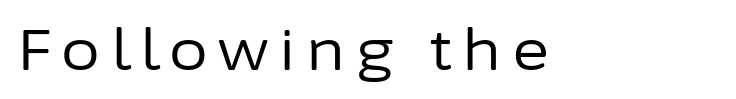
The image shows 56 px regular-weight sans-serif type, upright; set not underlined; low stroke contrast and a medium x-height.
